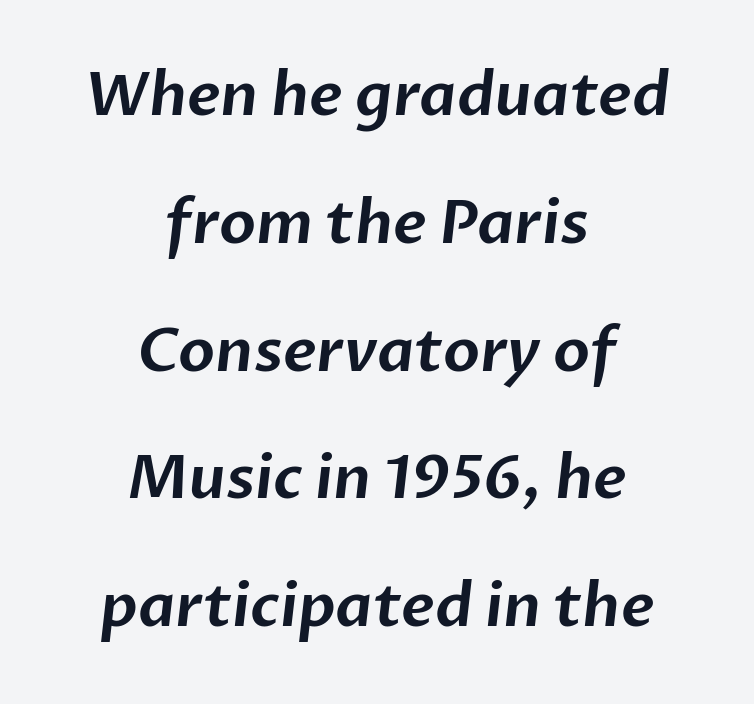
The image shows 60 px sans-serif type; set centered, loose line spacing (2.13x), normal letter spacing, not underlined; low stroke contrast and a medium x-height.
